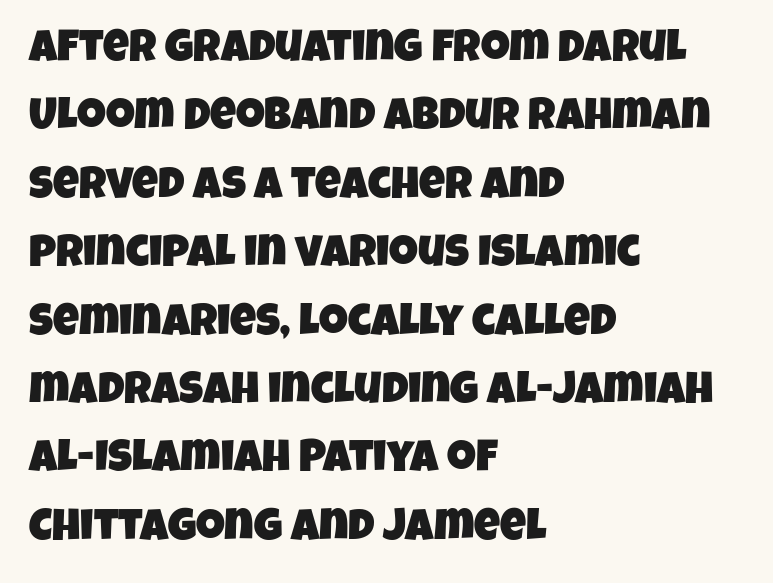
The line texture is even and compact thanks to regular tracking. Horizontally, the lines are justified to the leading edge only. The passage shown is not underscored anywhere. The rendering uses a moderate line-height, typical for paragraphs.
